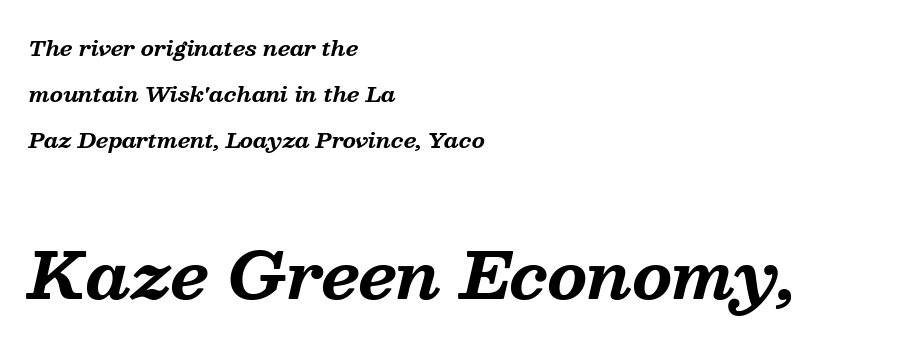
Q: Is the text bold? A: Yes.
Q: Is the text italic (slanted)? A: Yes, it leans right by about 13 degrees.
Q: Is the typeface a serif or a sans-serif typeface? A: Serif.
Q: Is the text underlined? A: No.
Q: How is the paragraph aligned? A: Left-aligned.
Q: Is the spacing between letters normal or unusually wide? A: Normal.
Q: Is the spacing between lines tight, normal or loose? A: Loose.
Q: Which block of text is set in a larger size, the first (top) or the second (bottom)? A: The second (bottom) one.
Q: Width (condensed, normal, or wide)? A: Normal.
Q: Stroke contrast? A: Medium.
Q: x-height? A: Medium.
Q: Monospaced? A: No.
